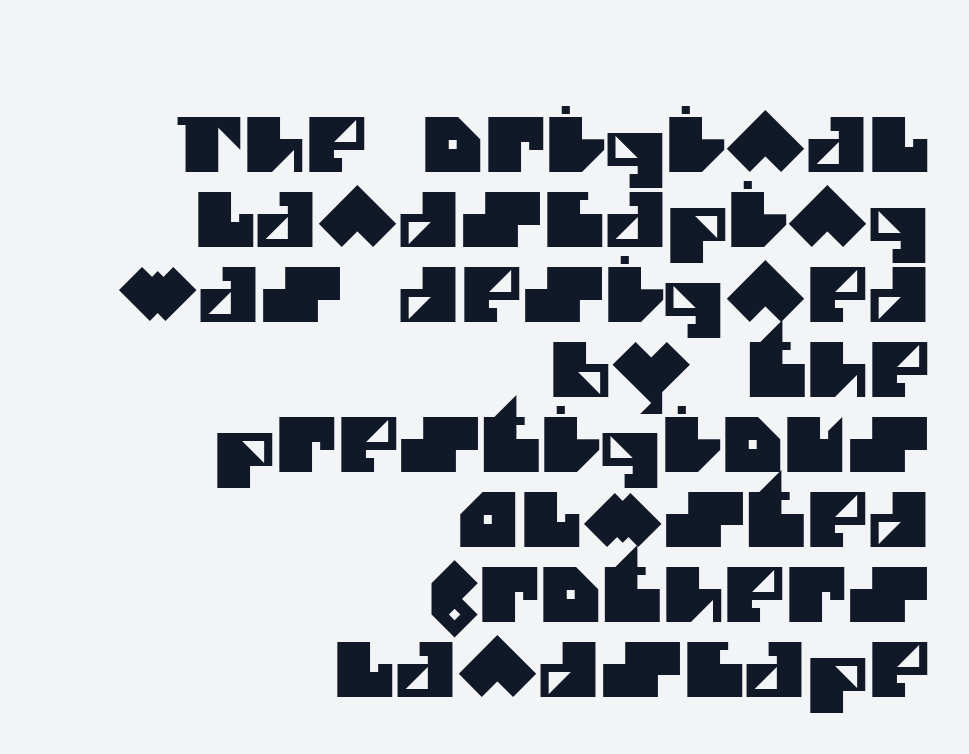
Q: Is the typeface a serif or a sans-serif typeface? A: Sans-serif.
Q: Is the text underlined? A: No.
Q: How is the paragraph aligned? A: Right-aligned.
Q: Is the spacing between letters normal or unusually wide? A: Normal.
Q: Is the spacing between lines tight, normal or loose? A: Tight.
Q: Width (condensed, normal, or wide)? A: Normal.
Q: Stroke contrast? A: Medium.
Q: x-height? A: Large.
Q: Monospaced? A: No.
